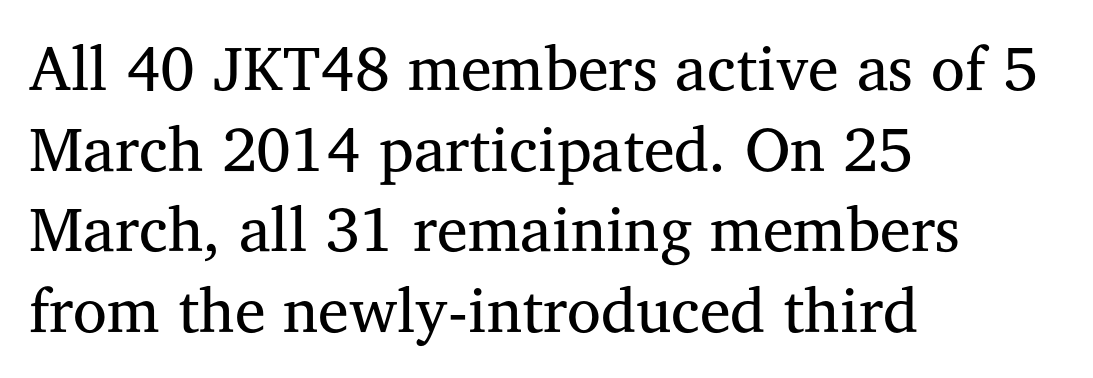
Alignment: flush left. Beneath every word, the page is bare. This block has exactly the height ordinary leading produces. Here the designer chose a conventional face with non-uniform glyph widths. The passage shown is not bold in any degree. The letters sit at their default tracking, neither squeezed nor spread.
